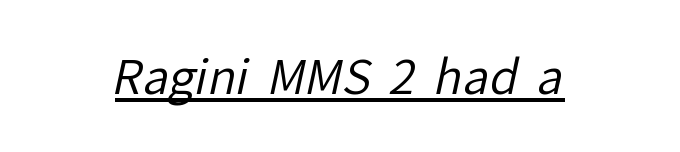
The image shows 47 px regular-weight sans-serif type; set normal letter spacing, underlined; low stroke contrast and a medium x-height.
